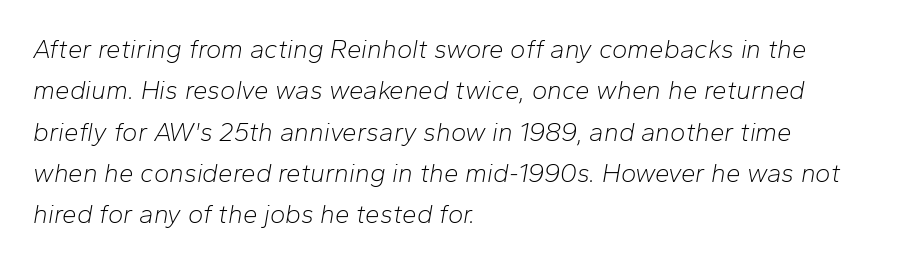
The image shows 26 px text type, italic (leaning right); set left-aligned, normal line spacing (1.59x), normal letter spacing, not underlined.
